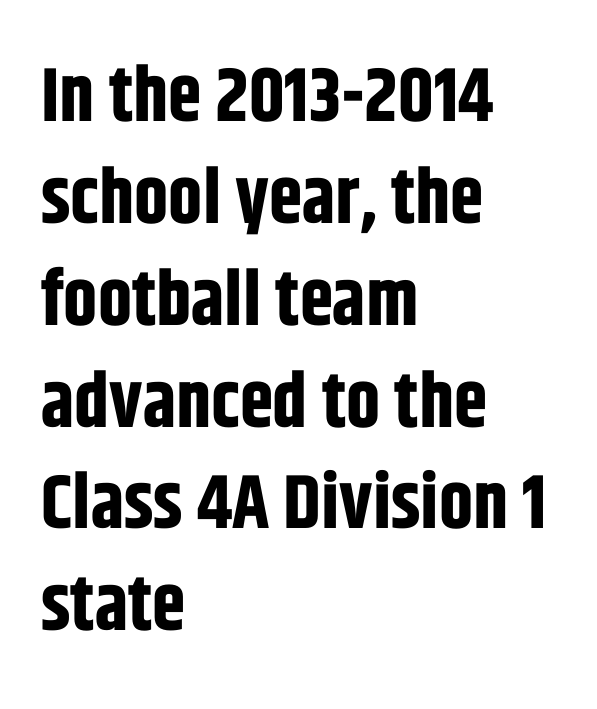
The image shows 76 px bold, condensed sans-serif type, upright; set left-aligned, normal line spacing (1.34x), normal letter spacing, not underlined; low stroke contrast and a large x-height.
